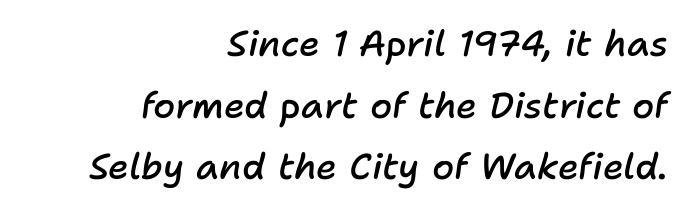
Q: Is the text bold? A: Semi-bold.
Q: Is the text italic (slanted)? A: Yes, it leans right by about 11 degrees.
Q: Is the text underlined? A: No.
Q: How is the paragraph aligned? A: Right-aligned.
Q: Is the spacing between letters normal or unusually wide? A: Normal.
Q: Width (condensed, normal, or wide)? A: Normal.
Q: Stroke contrast? A: Low.
Q: x-height? A: Medium.
Q: Monospaced? A: No.
